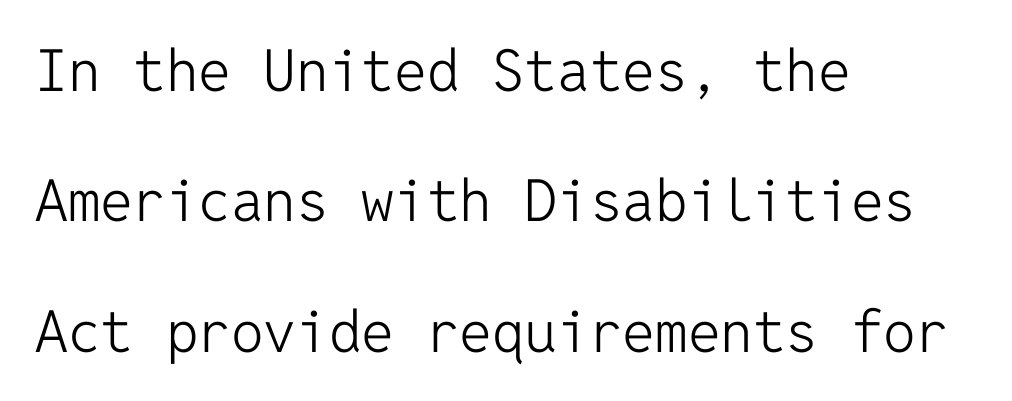
Q: Is the text bold? A: No.
Q: Is the text italic (slanted)? A: No, it is upright.
Q: Is the typeface a serif or a sans-serif typeface? A: Sans-serif.
Q: Is the text underlined? A: No.
Q: How is the paragraph aligned? A: Left-aligned.
Q: Is the spacing between letters normal or unusually wide? A: Normal.
Q: Is the spacing between lines tight, normal or loose? A: Loose.
Q: Width (condensed, normal, or wide)? A: Normal.
Q: Stroke contrast? A: Low.
Q: x-height? A: Medium.
Q: Monospaced? A: Yes.
